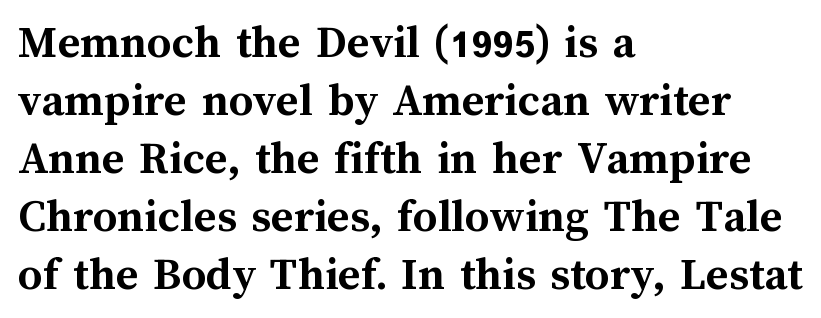
The image shows 48 px semibold type, upright; set left-aligned, line spacing 1.21x, normal letter spacing, not underlined; medium stroke contrast and a medium x-height.
